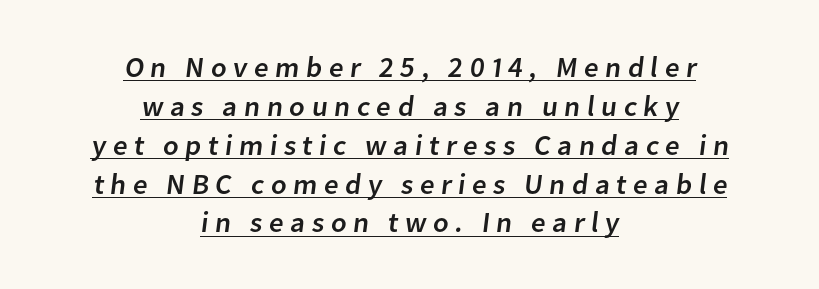
{"serif": "no", "width": "normal", "stroke_contrast": "low", "x_height": "medium", "monospaced": "no", "underline": "yes", "align": "center", "line_spacing": "normal", "line_spacing_ratio": 1.34, "letter_spacing": "wide", "letter_spacing_em": 0.22, "glyph_px": 29}
